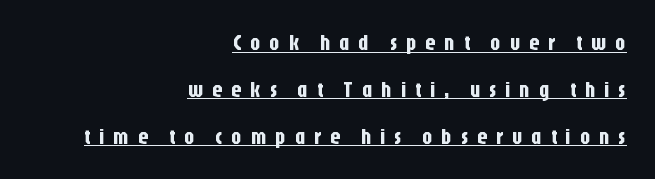
The image shows 21 px text type, upright; set right-aligned, loose line spacing (2.23x), unusually wide letter spacing (+0.4 em), underlined.
